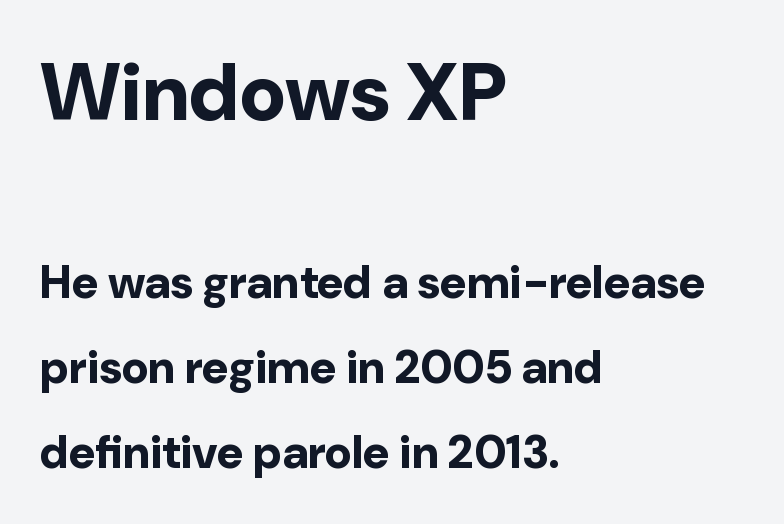
{"serif": "no", "italic": "no", "bold": "yes", "weight": "bold", "width": "normal", "stroke_contrast": "low", "x_height": "medium", "monospaced": "no", "underline": "no", "align": "left", "line_spacing_ratio": 1.85, "letter_spacing": "normal", "letter_spacing_em": 0.0, "larger_block": "first", "size_ratio": 1.74, "glyph_px": 80}
